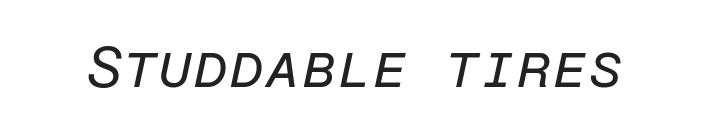
The image shows 58 px regular-weight type, italic (leaning right), monospaced; set normal letter spacing, not underlined; low stroke contrast and a medium x-height.
